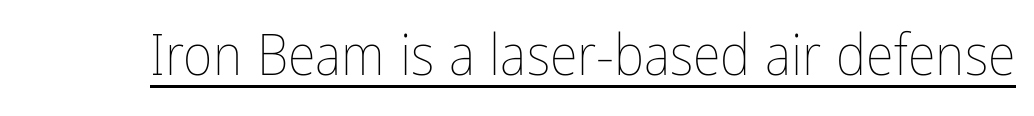
Q: Is the text bold? A: No.
Q: Is the text italic (slanted)? A: No, it is upright.
Q: Is the text underlined? A: Yes.
Q: Is the spacing between letters normal or unusually wide? A: Normal.
Q: Width (condensed, normal, or wide)? A: Condensed.
Q: Stroke contrast? A: Low.
Q: x-height? A: Medium.
Q: Monospaced? A: No.
